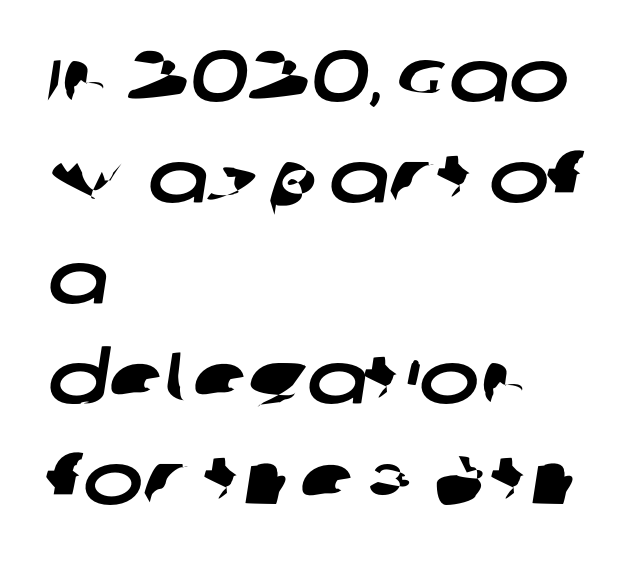
Q: Is the typeface a serif or a sans-serif typeface? A: Sans-serif.
Q: Is the text underlined? A: No.
Q: How is the paragraph aligned? A: Left-aligned.
Q: Is the spacing between letters normal or unusually wide? A: Normal.
Q: Is the spacing between lines tight, normal or loose? A: Normal.
Q: Width (condensed, normal, or wide)? A: Wide.
Q: Stroke contrast? A: Low.
Q: x-height? A: Large.
Q: Monospaced? A: No.
